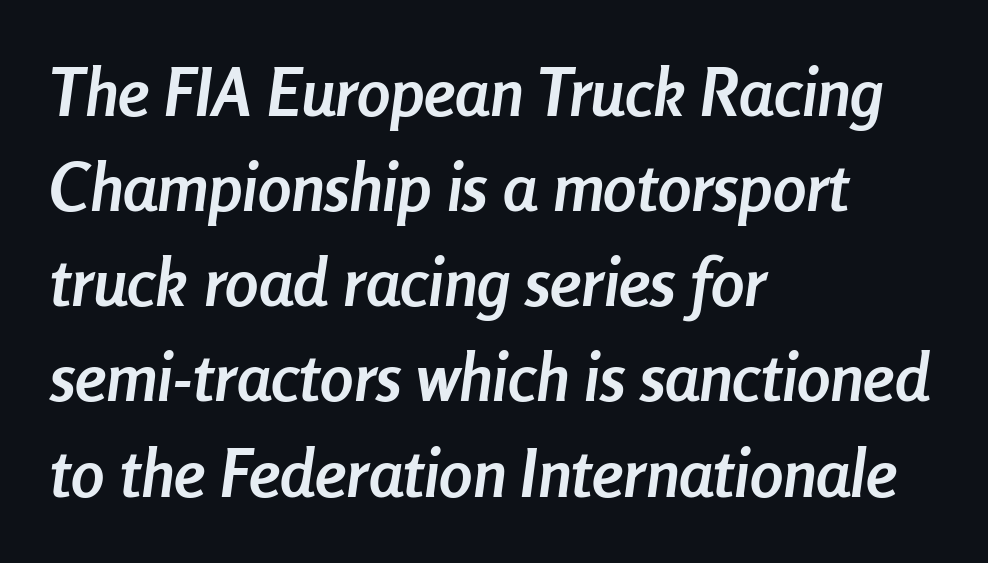
A typesetter would call this proportional, since set widths differ per character. Whoever set this chose a conventional vertical rhythm. Slant detected: the letters are inclined. Line starts are locked; line ends wander. Decoration check: the copy has no underline. These lines carry a lot of weight — the face is fully bold.
